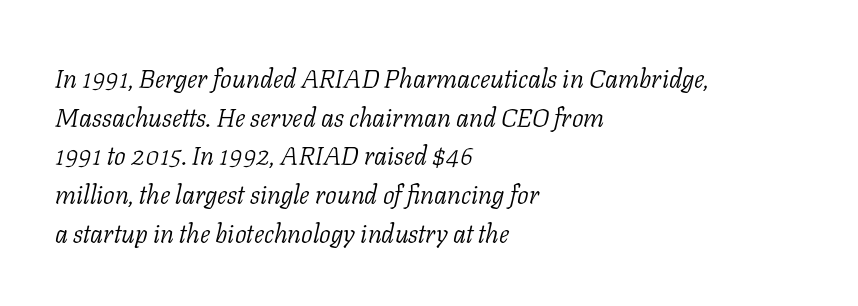
Q: Is the text bold? A: No.
Q: Is the text italic (slanted)? A: Yes, it leans right by about 11 degrees.
Q: Is the text underlined? A: No.
Q: How is the paragraph aligned? A: Left-aligned.
Q: Is the spacing between letters normal or unusually wide? A: Normal.
Q: Is the spacing between lines tight, normal or loose? A: Normal.
